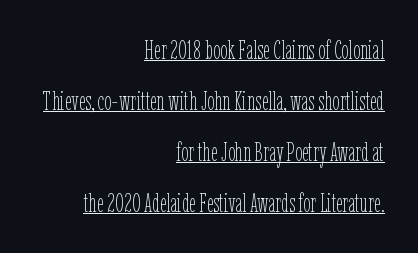
Each line of the rendering has a horizontal stroke beneath the glyphs. The typeface has the unassuming heft of standard copy or less. Horizontal alignment here is rightward, an uncommon choice for prose. Characters remain perfectly vertical along every line. Horizontal bands of white between lines are thick stripes. The letterforms sit shoulder to shoulder at normal distance.
